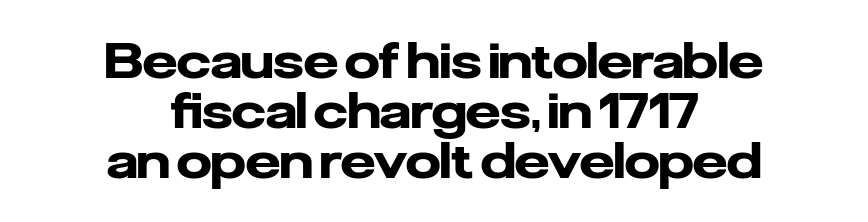
The image shows 49 px heavy sans-serif type, upright; set centered, tight line spacing (1.02x), normal letter spacing, not underlined; low stroke contrast and a medium x-height.
